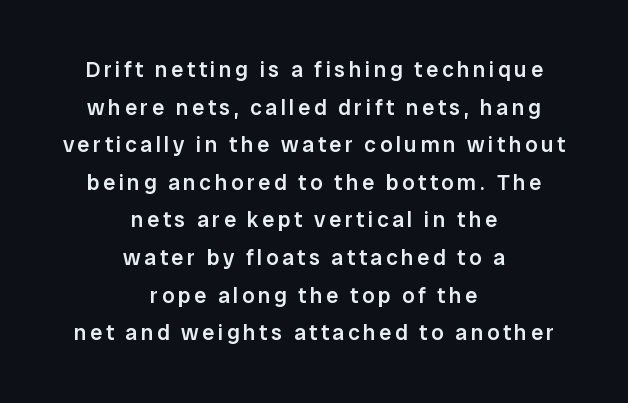
The image shows 22 px text type, upright; set centered, line spacing 1.71x, not underlined.
